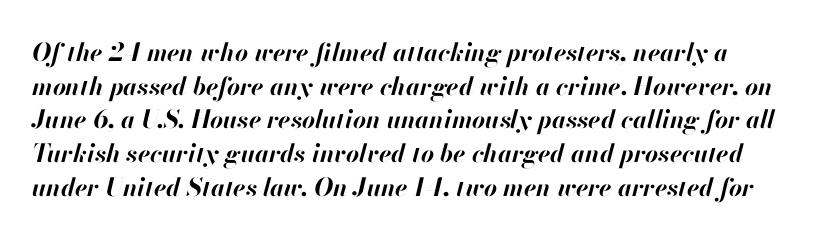
Q: Is the text bold? A: Yes.
Q: Is the text italic (slanted)? A: Yes, it leans right by about 13 degrees.
Q: Is the text underlined? A: No.
Q: Is the spacing between letters normal or unusually wide? A: Normal.
Q: Is the spacing between lines tight, normal or loose? A: Normal.
